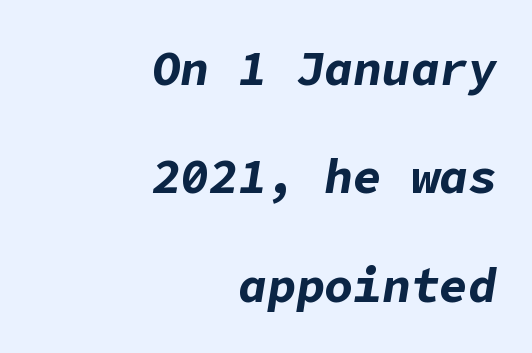
{"italic": "yes", "lean": "right", "slant_degrees": 9, "bold": "yes", "weight": "bold", "width": "normal", "stroke_contrast": "low", "x_height": "medium", "underline": "no", "align": "right", "line_spacing": "loose", "line_spacing_ratio": 2.26, "letter_spacing": "normal", "letter_spacing_em": 0.0, "glyph_px": 48}
